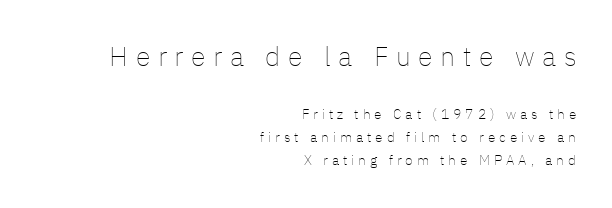
Q: Is the text bold? A: No.
Q: Is the text italic (slanted)? A: No, it is upright.
Q: Is the text underlined? A: No.
Q: How is the paragraph aligned? A: Right-aligned.
Q: Is the spacing between letters normal or unusually wide? A: Unusually wide.
Q: Is the spacing between lines tight, normal or loose? A: Normal.
Q: Which block of text is set in a larger size, the first (top) or the second (bottom)? A: The first (top) one.
